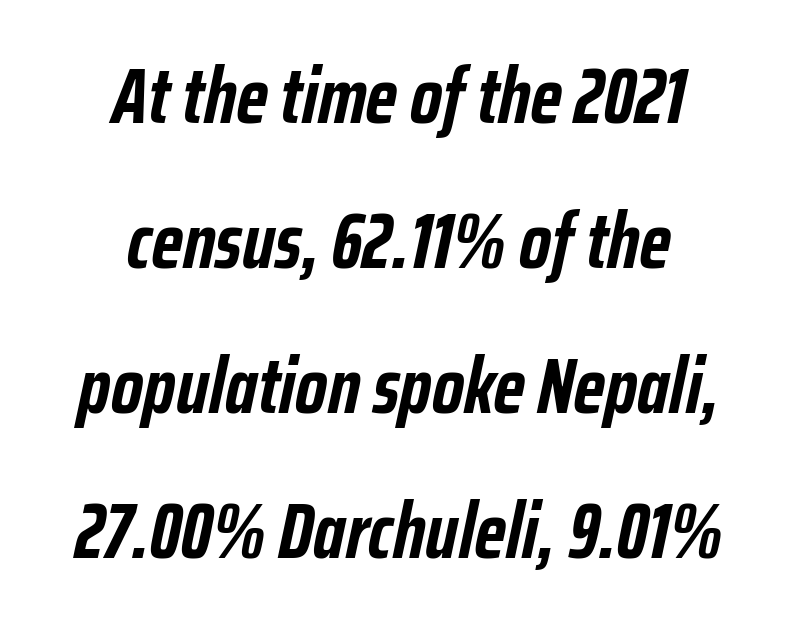
{"italic": "yes", "lean": "right", "slant_degrees": 12, "bold": "yes", "weight": "semibold", "width": "condensed", "stroke_contrast": "low", "x_height": "medium", "monospaced": "no", "underline": "no", "align": "center", "line_spacing_ratio": 1.86, "letter_spacing": "normal", "letter_spacing_em": 0.0, "glyph_px": 78}
